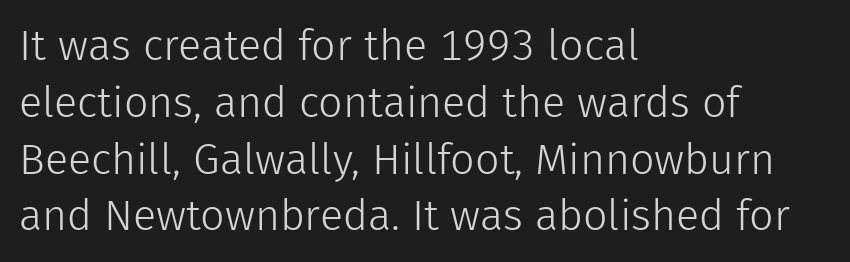
The image shows 43 px light sans-serif type, upright; set left-aligned, normal line spacing (1.32x), normal letter spacing, not underlined; low stroke contrast and a medium x-height.
